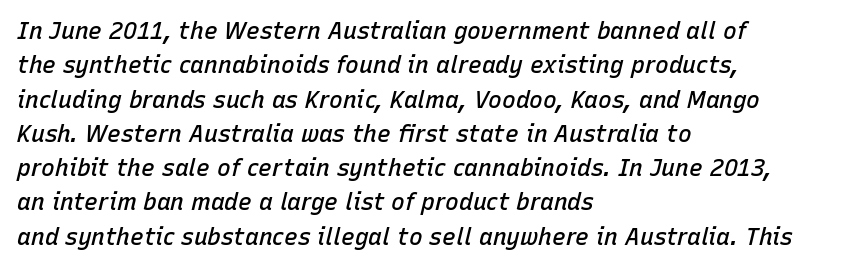
A student would call this left alignment; a typographer would say flush left, rag right. A clean baseline with only descenders dipping below it. If you measured baseline to baseline, you'd find a middling distance. Students, note that the glyphs here touch the page at normal intervals.
